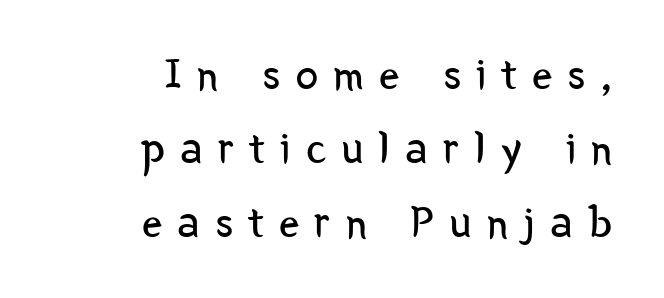
{"serif": "no", "italic": "no", "bold": "no", "weight": "regular", "width": "condensed", "stroke_contrast": "low", "x_height": "medium", "monospaced": "no", "underline": "no", "align": "right", "line_spacing": "normal", "line_spacing_ratio": 1.65, "letter_spacing": "wide", "letter_spacing_em": 0.34, "glyph_px": 45}
